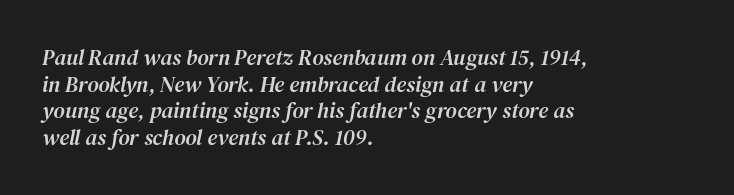
A typesetter would call this zero additional tracking. Only glyphs here, with clear space below each row. A typesetter would mark this as italic. The rendering anchors every line to the left-hand side.
